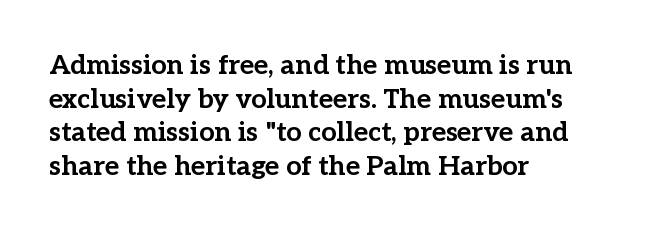
{"italic": "no", "bold": "yes", "underline": "no", "align": "left", "line_spacing": "normal", "line_spacing_ratio": 1.25, "letter_spacing": "normal", "letter_spacing_em": 0.0, "glyph_px": 27}
